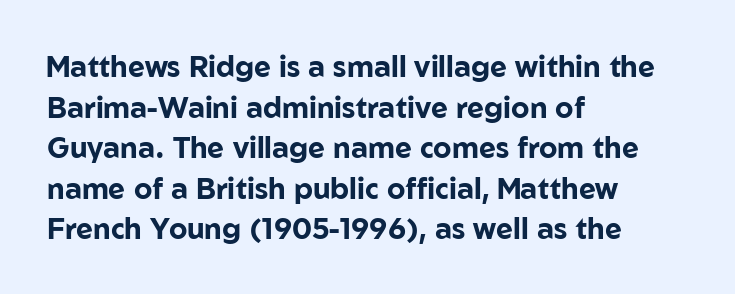
Just letters on the line, the space beneath them empty. Baseline-to-baseline distance is the conventional proportion of letter height. Typesetter's note: full bold, strokes at maximum text heaviness. Layout note: lines flush left. These lines are rendered in a variable-pitch font.
